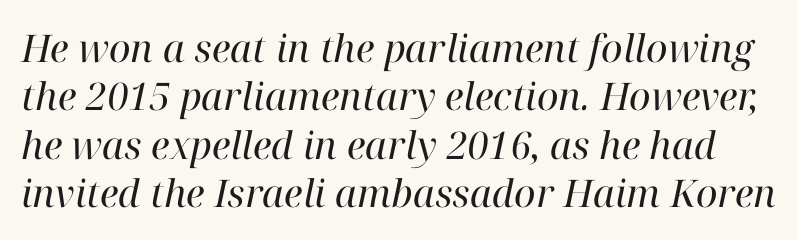
The line texture is even and compact thanks to regular tracking. Varying glyph widths throughout — classic text-font behaviour. The passage shown stacks its lines at a standard gap. Is the type slanted? Yes — the strokes lean at a clear angle. To sum up the face: it has serifs. Letters rest on an invisible, unmarked baseline.
